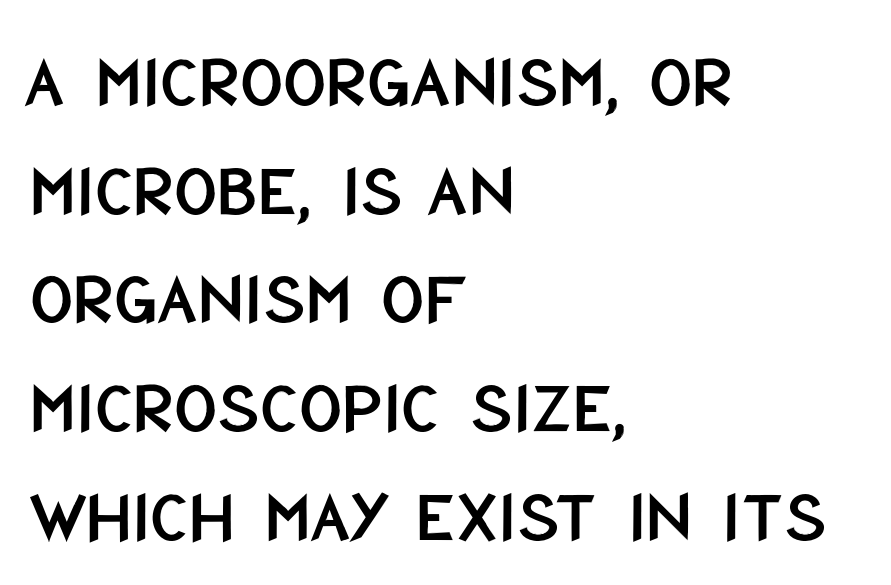
Underlining? Definitely not there. Is the letter spacing exaggerated? No — it looks like the ordinary default. One-word summary of the alignment: left. Rows of type keep a routine distance in the vertical direction. Serif or sans? Sans — the stroke terminals are bare. A roman cut, with each character standing at attention.
